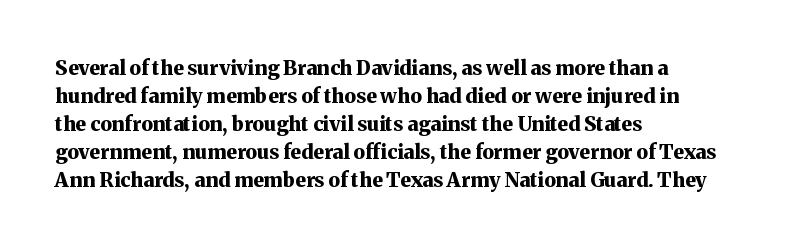
The image shows 20 px bold type, upright; set left-aligned, normal line spacing (1.4x), normal letter spacing, not underlined.
